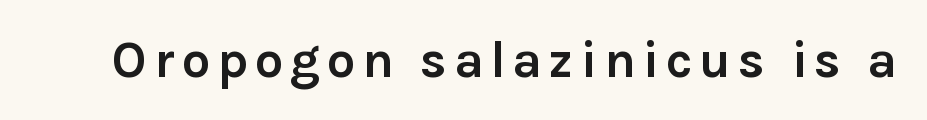
Q: Is the text bold? A: Yes.
Q: Is the text italic (slanted)? A: No, it is upright.
Q: Is the typeface a serif or a sans-serif typeface? A: Sans-serif.
Q: Is the text underlined? A: No.
Q: Width (condensed, normal, or wide)? A: Normal.
Q: Stroke contrast? A: Low.
Q: x-height? A: Medium.
Q: Monospaced? A: No.
